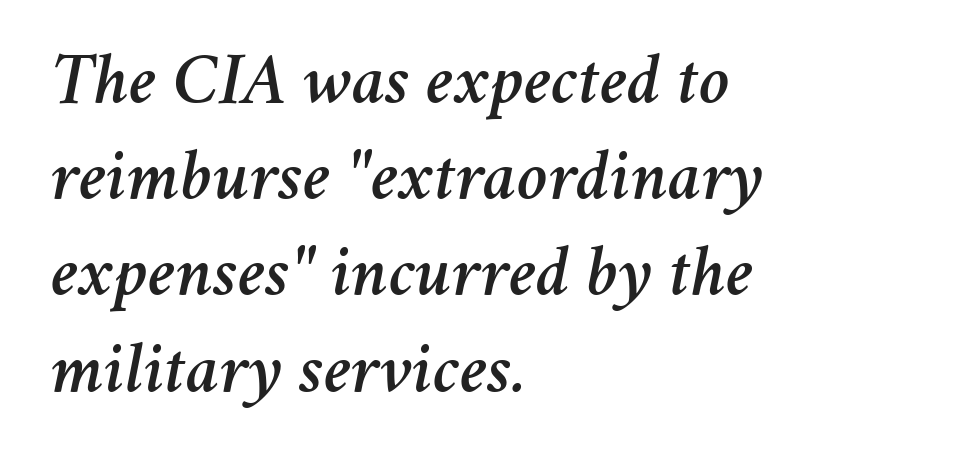
Q: Is the text italic (slanted)? A: Yes, it leans right by about 11 degrees.
Q: Is the text underlined? A: No.
Q: How is the paragraph aligned? A: Left-aligned.
Q: Is the spacing between letters normal or unusually wide? A: Normal.
Q: Is the spacing between lines tight, normal or loose? A: Normal.
Q: Width (condensed, normal, or wide)? A: Normal.
Q: Stroke contrast? A: Medium.
Q: x-height? A: Medium.
Q: Monospaced? A: No.
